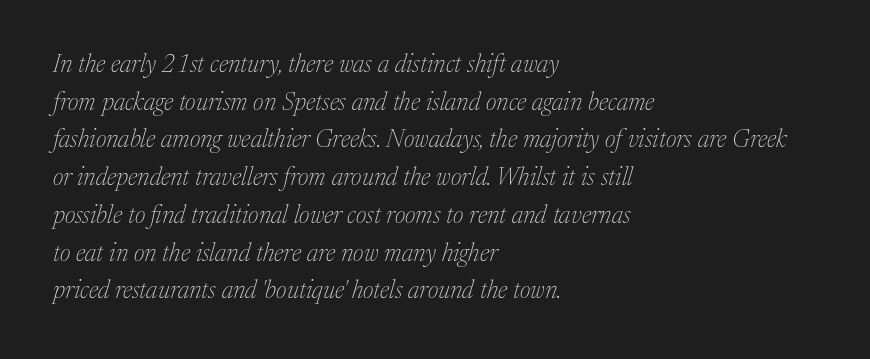
{"italic": "yes", "lean": "right", "slant_degrees": 17, "bold": "no", "underline": "no", "align": "left", "line_spacing": "normal", "line_spacing_ratio": 1.51, "letter_spacing": "normal", "letter_spacing_em": 0.0, "glyph_px": 25}
